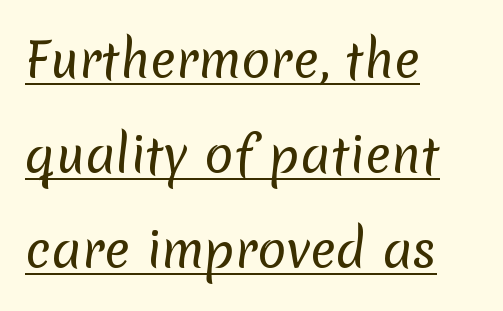
The image shows 48 px regular-weight sans-serif type; set left-aligned, loose line spacing (1.98x), normal letter spacing, underlined; low stroke contrast and a medium x-height.
